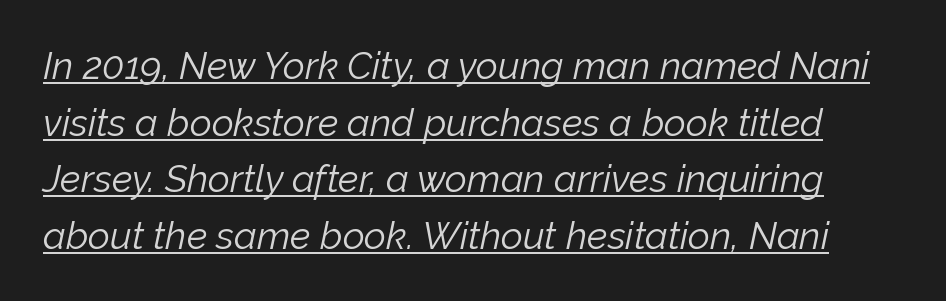
{"italic": "yes", "lean": "right", "slant_degrees": 12, "bold": "no", "weight": "light", "width": "normal", "stroke_contrast": "low", "x_height": "medium", "monospaced": "no", "underline": "yes", "line_spacing": "normal", "line_spacing_ratio": 1.49, "letter_spacing": "normal", "letter_spacing_em": 0.0, "glyph_px": 38}
